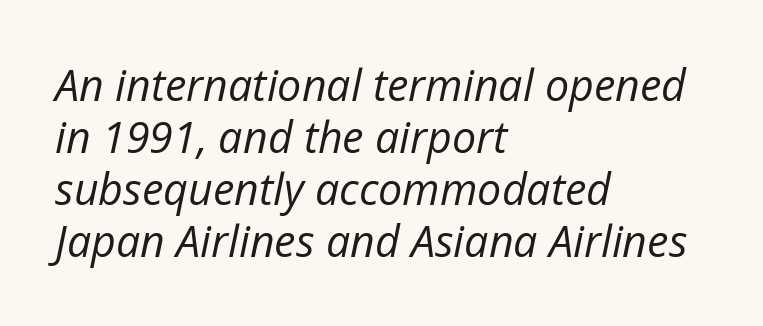
{"italic": "yes", "lean": "right", "slant_degrees": 12, "bold": "no", "weight": "regular", "width": "normal", "stroke_contrast": "low", "x_height": "medium", "monospaced": "no", "underline": "no", "align": "left", "line_spacing_ratio": 1.21, "letter_spacing": "normal", "letter_spacing_em": 0.0, "glyph_px": 43}
